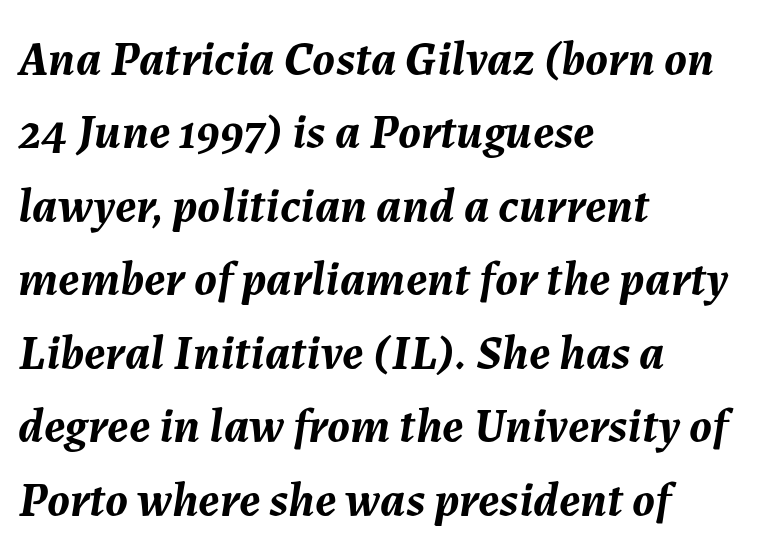
{"italic": "yes", "lean": "right", "slant_degrees": 7, "bold": "yes", "weight": "semibold", "width": "normal", "stroke_contrast": "medium", "x_height": "medium", "monospaced": "no", "underline": "no", "align": "left", "line_spacing": "normal", "line_spacing_ratio": 1.5, "letter_spacing": "normal", "letter_spacing_em": 0.0, "glyph_px": 49}
